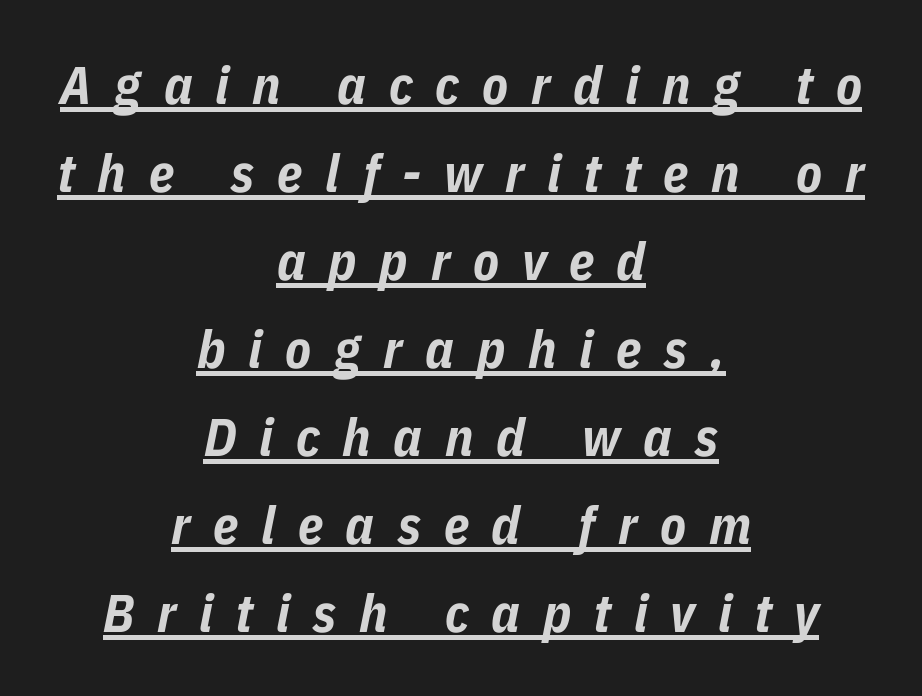
{"italic": "yes", "lean": "right", "slant_degrees": 11, "bold": "yes", "weight": "bold", "width": "condensed", "stroke_contrast": "low", "x_height": "medium", "monospaced": "no", "underline": "yes", "align": "center", "line_spacing": "normal", "line_spacing_ratio": 1.66, "letter_spacing": "wide", "letter_spacing_em": 0.43, "glyph_px": 53}
